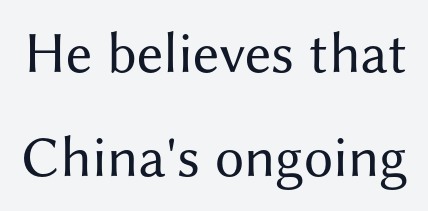
The image shows 58 px regular-weight sans-serif type, upright; set line spacing 1.79x, normal letter spacing, not underlined; medium stroke contrast and a medium x-height.
